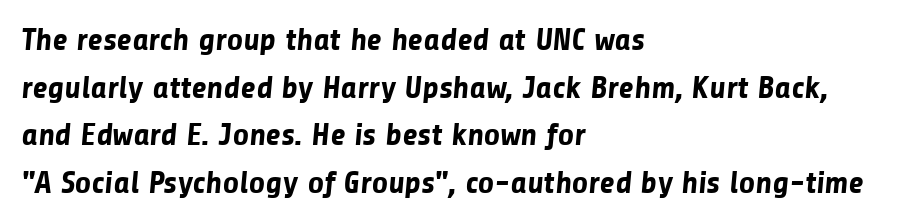
The image shows 32 px bold sans-serif type; set left-aligned, normal line spacing (1.49x), normal letter spacing, not underlined; low stroke contrast and a medium x-height.
